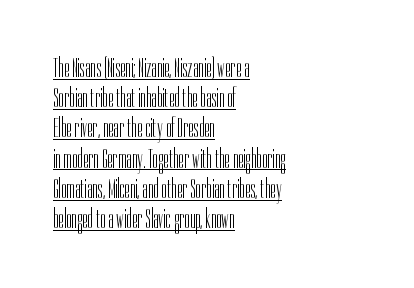
Observe the ordinary spacing: letters are neighbours, not strangers. Bold? No — there's no thickening of the strokes. Rendered with straight, roman letterforms. The font family rendered here belongs to the sans-serif group.
